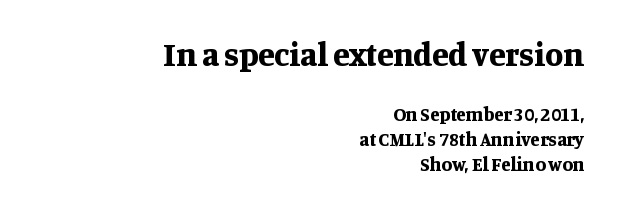
Q: Is the text bold? A: Yes.
Q: Is the text italic (slanted)? A: No, it is upright.
Q: Is the typeface a serif or a sans-serif typeface? A: Serif.
Q: Is the text underlined? A: No.
Q: How is the paragraph aligned? A: Right-aligned.
Q: Is the spacing between letters normal or unusually wide? A: Normal.
Q: Is the spacing between lines tight, normal or loose? A: Normal.
Q: Which block of text is set in a larger size, the first (top) or the second (bottom)? A: The first (top) one.
Q: Width (condensed, normal, or wide)? A: Normal.
Q: Stroke contrast? A: Medium.
Q: x-height? A: Large.
Q: Monospaced? A: No.
